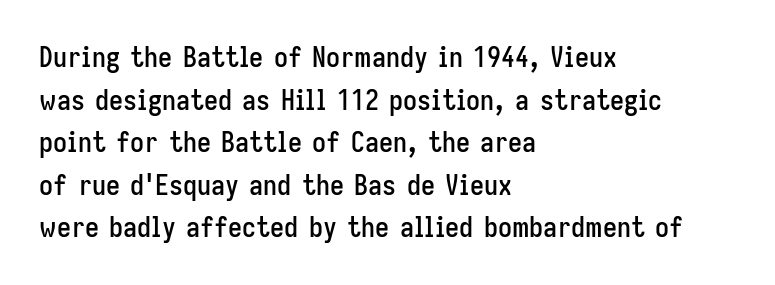
The image shows 28 px condensed sans-serif type, upright; set left-aligned, normal line spacing (1.52x), normal letter spacing, not underlined; low stroke contrast and a medium x-height.
